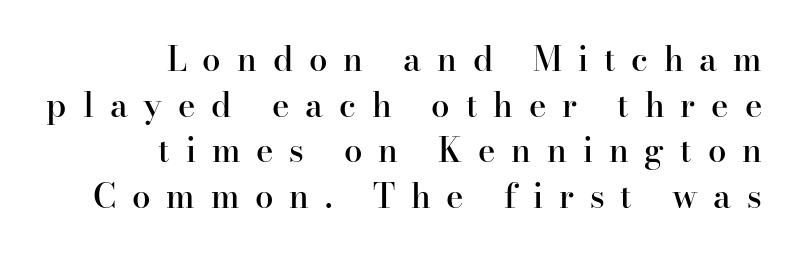
The image shows 33 px semibold serif type, upright; set right-aligned, normal line spacing (1.38x), unusually wide letter spacing (+0.48 em), not underlined; high stroke contrast and a small x-height.
